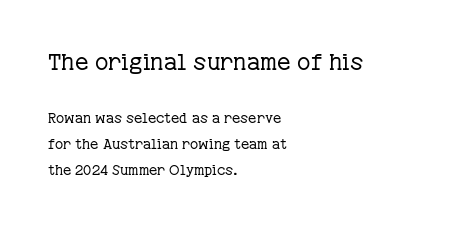
The image shows 23 px text type, upright; set left-aligned, line spacing 1.86x, normal letter spacing, not underlined; the first (top) block is 1.64x larger.
